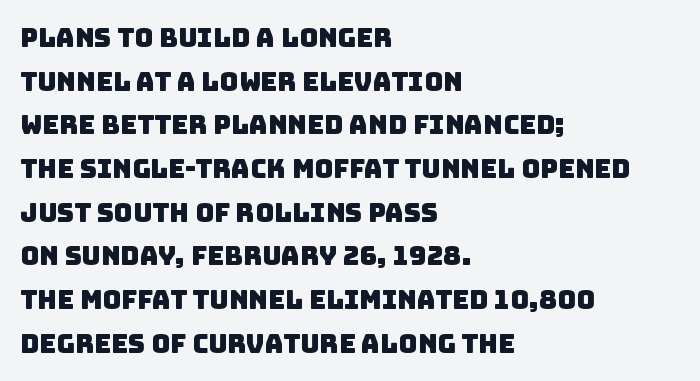
Q: Is the text underlined? A: No.
Q: How is the paragraph aligned? A: Left-aligned.
Q: Is the spacing between letters normal or unusually wide? A: Normal.
Q: Is the spacing between lines tight, normal or loose? A: Normal.
